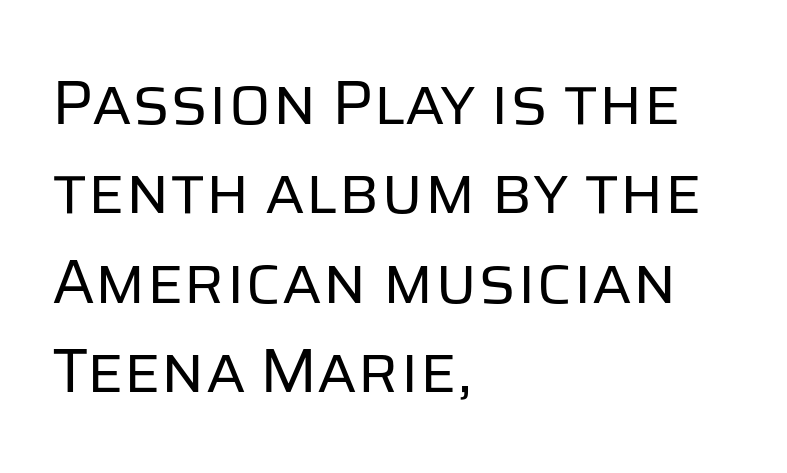
The image shows 63 px regular-weight sans-serif type, upright; set left-aligned, normal line spacing (1.42x), normal letter spacing, not underlined; low stroke contrast and a large x-height.
